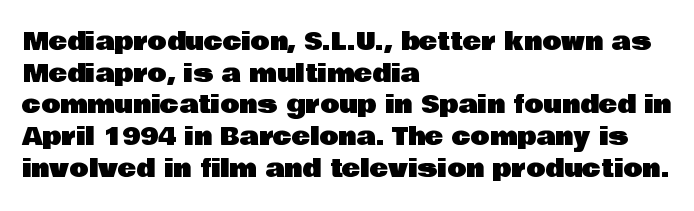
Q: Is the text italic (slanted)? A: No, it is upright.
Q: Is the text underlined? A: No.
Q: How is the paragraph aligned? A: Left-aligned.
Q: Is the spacing between letters normal or unusually wide? A: Normal.
Q: Is the spacing between lines tight, normal or loose? A: Normal.
